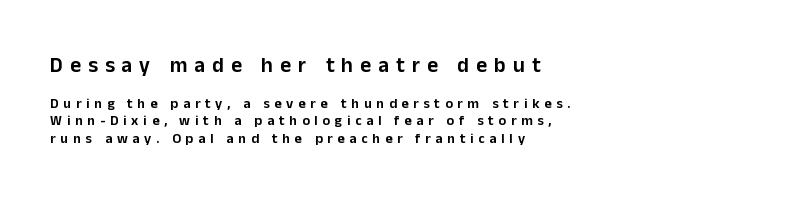
Words appear elongated and porous because spacing is wide. If you squint, the top block still reads clearly — it's the larger of the two. The letters stand upright; this is a roman face. The passage is arranged the way most books set body copy — flush left.
